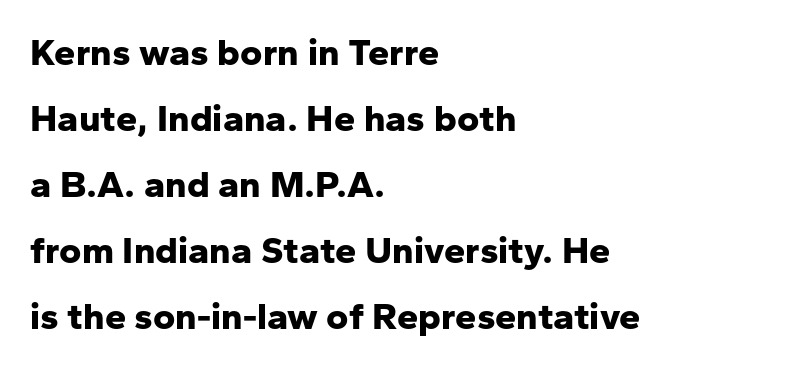
{"serif": "no", "italic": "no", "bold": "yes", "weight": "bold", "width": "normal", "stroke_contrast": "low", "x_height": "medium", "monospaced": "no", "underline": "no", "align": "left", "line_spacing_ratio": 1.74, "letter_spacing": "normal", "letter_spacing_em": 0.0, "glyph_px": 38}
